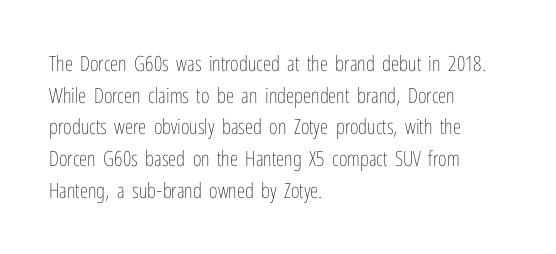
{"italic": "no", "bold": "no", "underline": "no", "align": "left", "line_spacing": "normal", "line_spacing_ratio": 1.51, "letter_spacing": "normal", "letter_spacing_em": 0.0, "glyph_px": 21}
